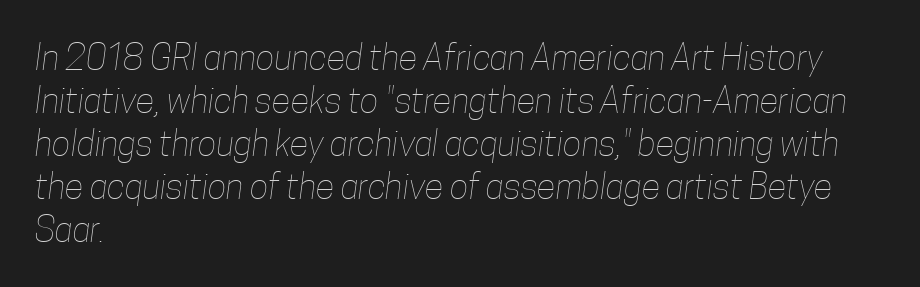
{"bold": "no", "weight": "thin", "width": "condensed", "stroke_contrast": "low", "x_height": "medium", "monospaced": "no", "underline": "no", "align": "left", "line_spacing_ratio": 1.23, "letter_spacing": "normal", "letter_spacing_em": 0.0, "glyph_px": 35}
